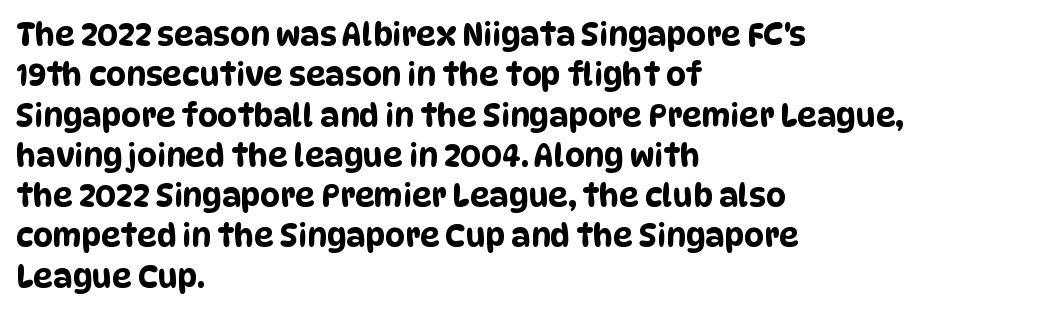
The image shows 31 px condensed sans-serif type; set left-aligned, normal line spacing (1.3x), normal letter spacing, not underlined; low stroke contrast and a large x-height.
